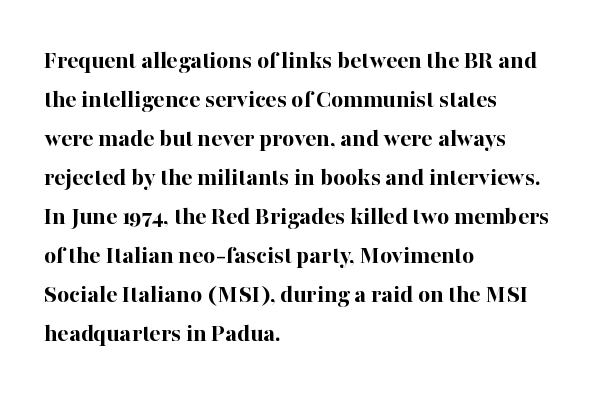
{"italic": "no", "bold": "yes", "underline": "no", "align": "left", "line_spacing": "normal", "line_spacing_ratio": 1.5, "letter_spacing": "normal", "letter_spacing_em": 0.0, "glyph_px": 26}
